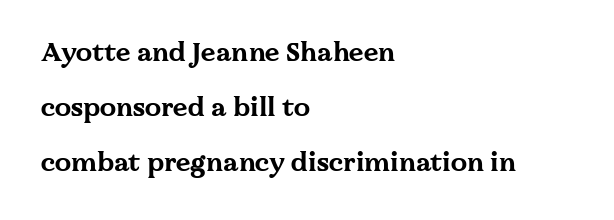
The image shows 26 px bold type, upright; set left-aligned, loose line spacing (2.12x), normal letter spacing, not underlined.
